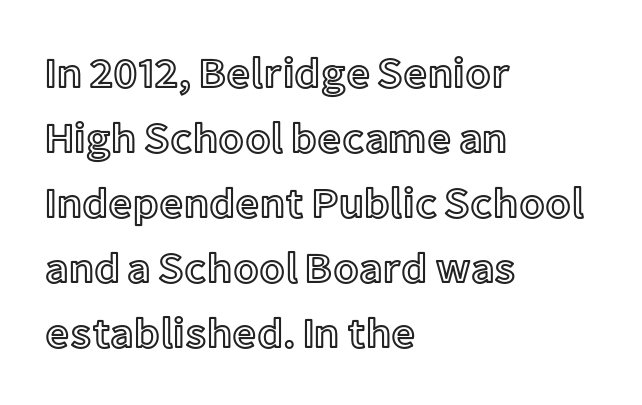
{"italic": "no", "width": "normal", "x_height": "medium", "monospaced": "no", "underline": "no", "align": "left", "line_spacing": "normal", "line_spacing_ratio": 1.55, "letter_spacing": "normal", "letter_spacing_em": 0.0, "glyph_px": 42}
